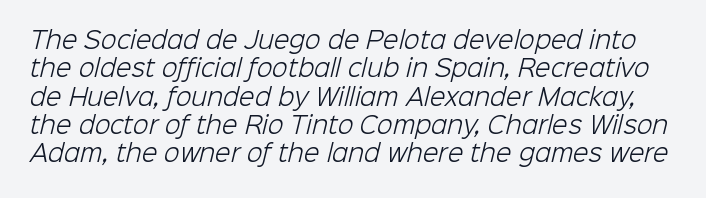
Short note: letters normally spaced. Descenders hang freely into open space. The face looks like a standard text weight, possibly lighter.
